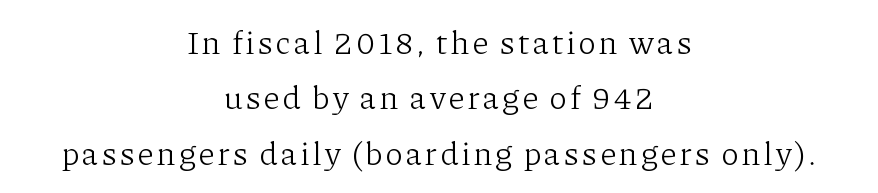
Horizontal bands of white between lines are of average thickness. Neither beginnings nor endings align; midpoints do. The strokes carry an ordinary text weight at most. Old-style or modern, the face here clearly has serifs. Glance below the letters and you will spot only blank space. Designer's note — italics off, roman on.
